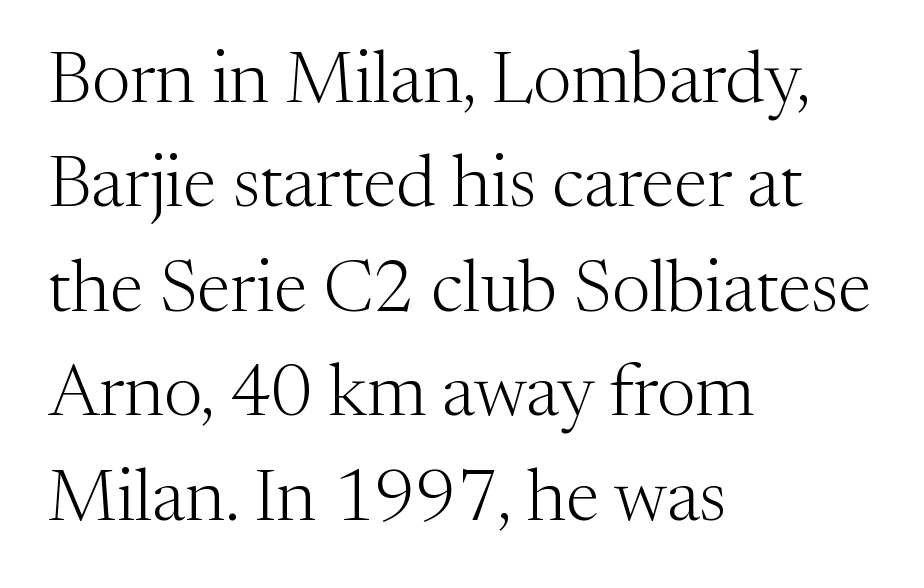
The image shows 73 px light serif type, upright; set left-aligned, normal line spacing (1.43x), normal letter spacing, not underlined; medium stroke contrast and a medium x-height.
